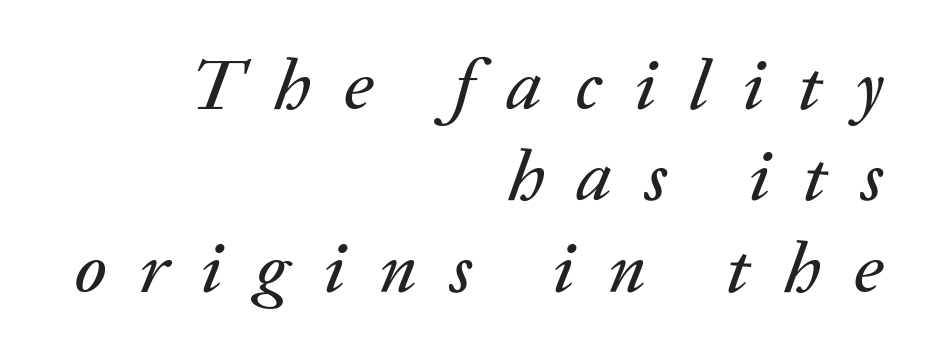
The image shows 72 px text type, italic (leaning right); set right-aligned, normal line spacing (1.27x), unusually wide letter spacing (+0.46 em), not underlined; low stroke contrast and a medium x-height.
